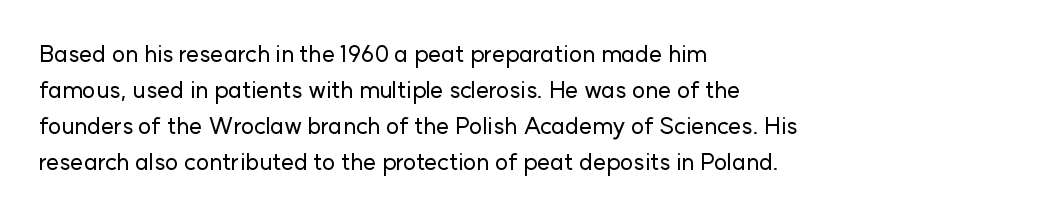
Q: Is the text italic (slanted)? A: No, it is upright.
Q: Is the text underlined? A: No.
Q: How is the paragraph aligned? A: Left-aligned.
Q: Is the spacing between letters normal or unusually wide? A: Normal.
Q: Is the spacing between lines tight, normal or loose? A: Normal.
